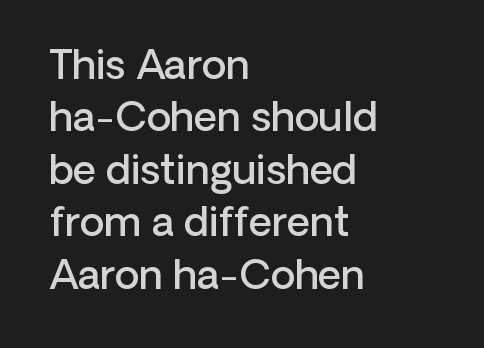
No extra tracking has been applied to these lines. The leading is moderate, giving the passage an even texture. The text block is weighted toward the left margin, trailing off unevenly rightward. A sans-serif font was chosen for this passage. Caption: semibold face, moderately heavy strokes. Unlike italic type, these characters show no tilt at all.
